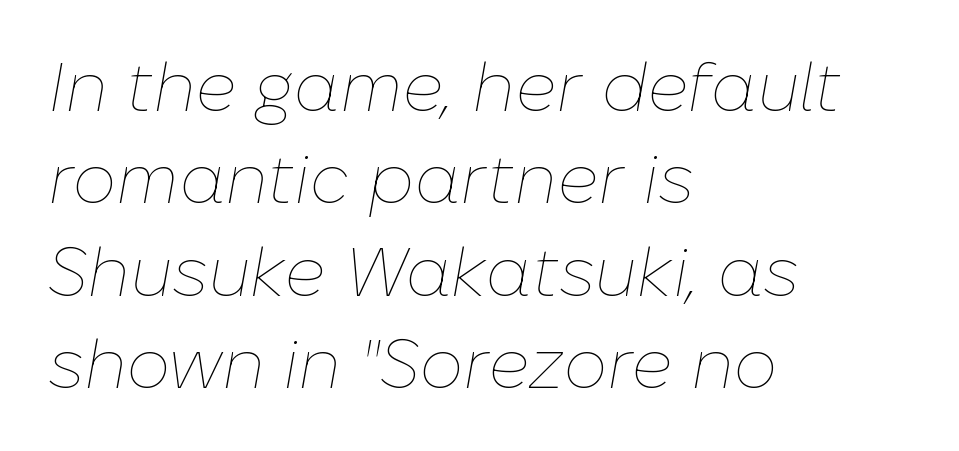
Q: Is the text bold? A: No.
Q: Is the text italic (slanted)? A: Yes, it leans right by about 10 degrees.
Q: Is the text underlined? A: No.
Q: How is the paragraph aligned? A: Left-aligned.
Q: Is the spacing between letters normal or unusually wide? A: Normal.
Q: Is the spacing between lines tight, normal or loose? A: Normal.
Q: Width (condensed, normal, or wide)? A: Normal.
Q: Stroke contrast? A: Low.
Q: x-height? A: Medium.
Q: Monospaced? A: No.
